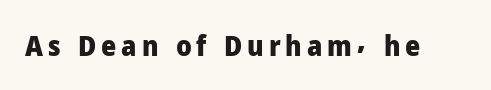
Type without underlining. Are there feet on the stems? There aren't — it's a sans. These lines are rendered in a variable-pitch font. Notice how thick the strokes are: this is what a full bold looks like.
